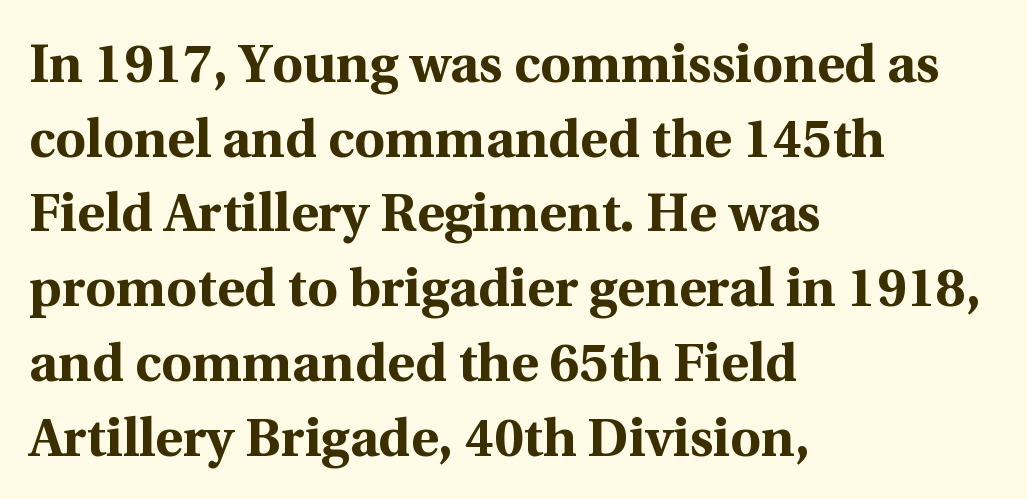
{"serif": "yes", "italic": "no", "bold": "yes", "weight": "bold", "width": "normal", "x_height": "medium", "monospaced": "no", "underline": "no", "align": "left", "line_spacing": "normal", "line_spacing_ratio": 1.41, "letter_spacing": "normal", "letter_spacing_em": 0.0, "glyph_px": 53}
